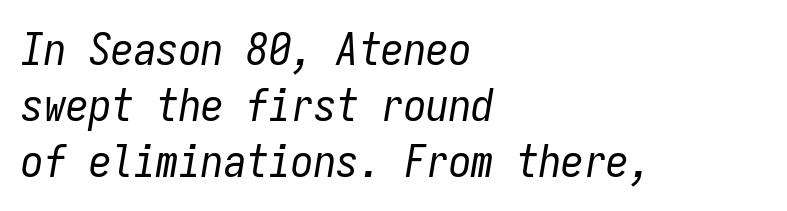
The image shows 45 px regular-weight, condensed type, italic (leaning right), monospaced; set left-aligned, line spacing 1.24x, normal letter spacing, not underlined; low stroke contrast and a medium x-height.
